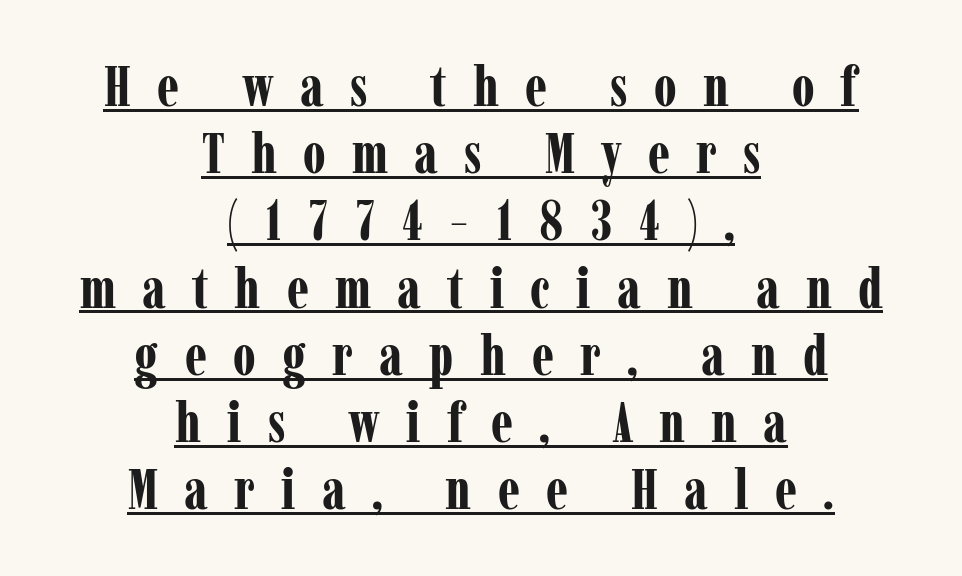
The image shows 56 px bold, condensed serif type, upright; set centered, line spacing 1.2x, unusually wide letter spacing (+0.47 em), underlined; low stroke contrast and a medium x-height.
